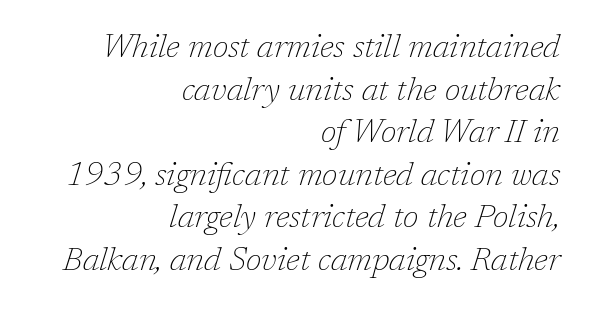
Q: Is the text bold? A: No.
Q: Is the text italic (slanted)? A: Yes, it leans right by about 17 degrees.
Q: Is the typeface a serif or a sans-serif typeface? A: Serif.
Q: Is the text underlined? A: No.
Q: How is the paragraph aligned? A: Right-aligned.
Q: Is the spacing between letters normal or unusually wide? A: Normal.
Q: Is the spacing between lines tight, normal or loose? A: Normal.
Q: Width (condensed, normal, or wide)? A: Normal.
Q: Stroke contrast? A: Low.
Q: x-height? A: Medium.
Q: Monospaced? A: No.
